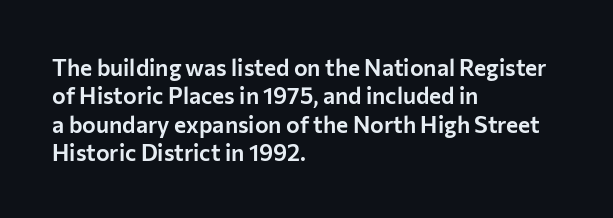
Q: Is the text italic (slanted)? A: No, it is upright.
Q: Is the text underlined? A: No.
Q: How is the paragraph aligned? A: Left-aligned.
Q: Is the spacing between letters normal or unusually wide? A: Normal.
